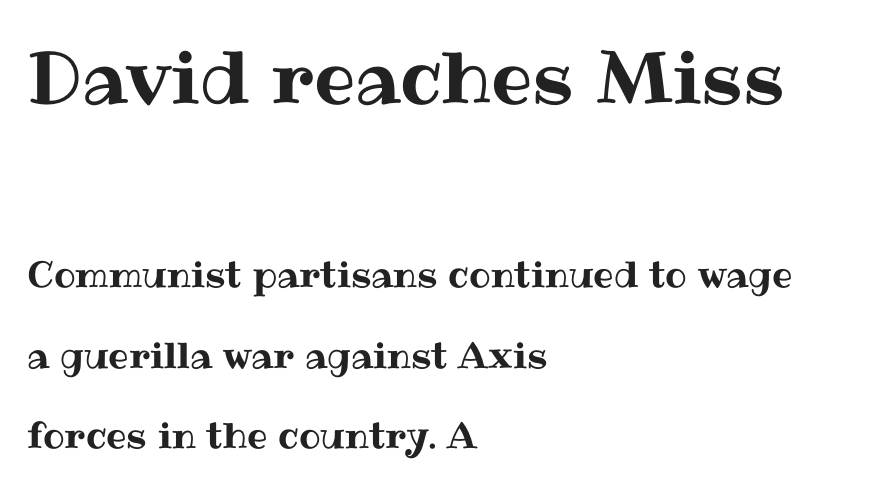
{"italic": "no", "width": "normal", "stroke_contrast": "medium", "x_height": "medium", "monospaced": "no", "underline": "no", "align": "left", "line_spacing": "loose", "line_spacing_ratio": 2.24, "letter_spacing": "normal", "letter_spacing_em": 0.0, "larger_block": "first", "size_ratio": 2.03, "glyph_px": 73}
